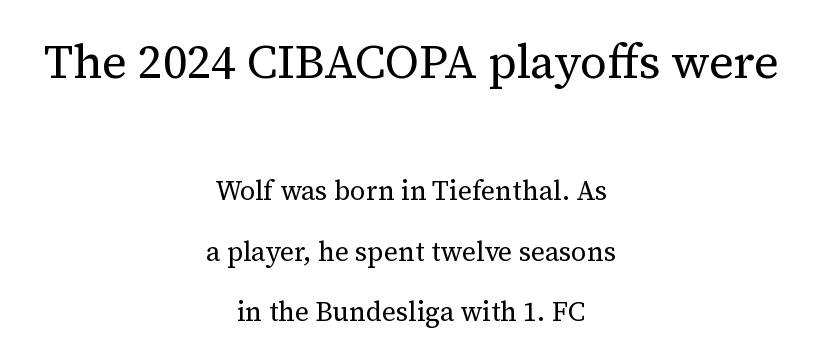
The image shows 47 px regular-weight serif type, upright; set centered, loose line spacing (2.23x), normal letter spacing, not underlined; the first (top) block is 1.74x larger; medium stroke contrast and a medium x-height.
